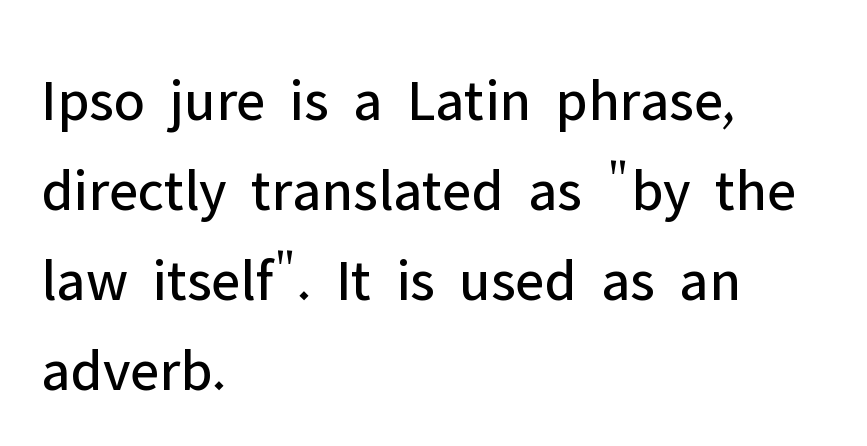
{"serif": "no", "italic": "no", "bold": "no", "weight": "regular", "width": "normal", "stroke_contrast": "low", "x_height": "medium", "monospaced": "no", "underline": "no", "align": "left", "line_spacing": "normal", "line_spacing_ratio": 1.5, "letter_spacing": "normal", "letter_spacing_em": 0.0, "glyph_px": 60}
